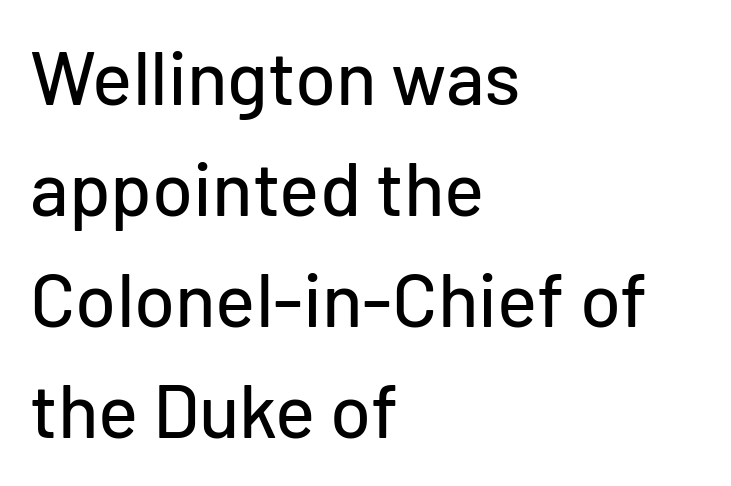
What's the leading like? Ordinary, nothing unusual. You could call the tracking neutral — neither tight nor loose. The rendering uses natural spacing where letterforms have individual widths. Just letters on the line, the space beneath them empty. Notice how the passage keeps a crisp vertical edge on the left only. Unlike italic type, these characters show no tilt at all.
